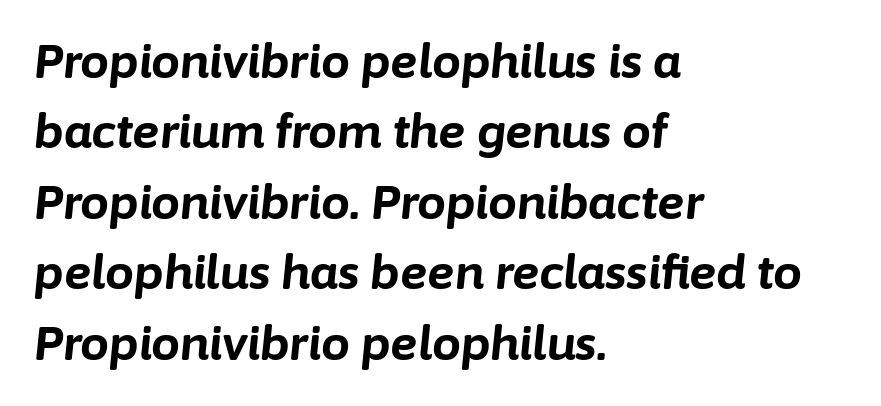
The image shows 46 px bold type, italic (leaning right); set left-aligned, normal line spacing (1.53x), normal letter spacing, not underlined; low stroke contrast and a medium x-height.
